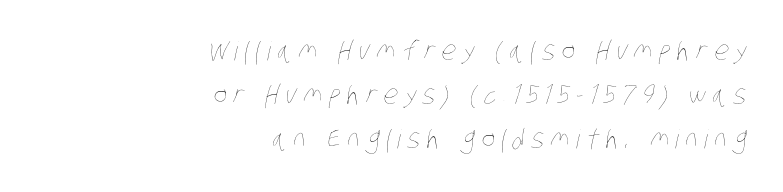
The image shows 26 px text type; set right-aligned, normal line spacing (1.7x), unusually wide letter spacing (+0.25 em), not underlined.
